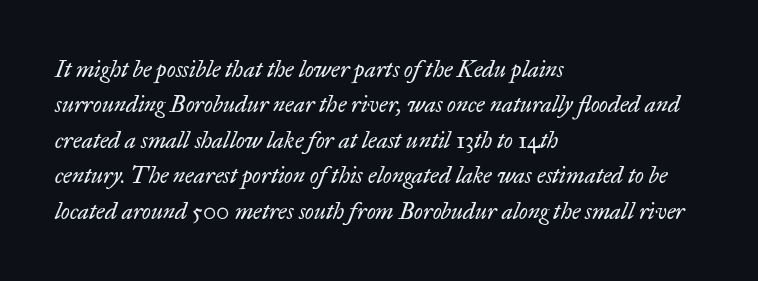
The image shows 23 px text type, italic (leaning right); set left-aligned, normal line spacing (1.54x), normal letter spacing, not underlined.
